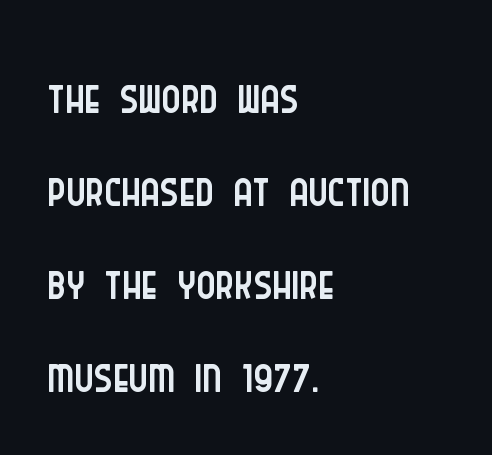
The image shows 72 px light, condensed sans-serif type, upright; set left-aligned, normal line spacing (1.29x), normal letter spacing, not underlined; low stroke contrast and a large x-height.
